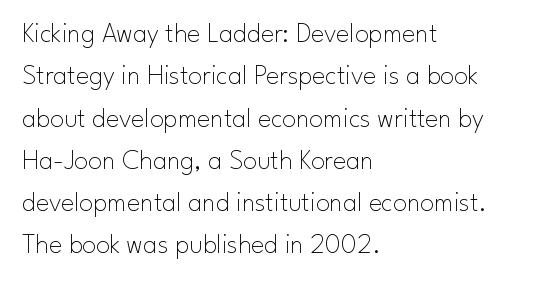
Q: Is the text bold? A: No.
Q: Is the text italic (slanted)? A: No, it is upright.
Q: Is the typeface a serif or a sans-serif typeface? A: Sans-serif.
Q: Is the text underlined? A: No.
Q: How is the paragraph aligned? A: Left-aligned.
Q: Is the spacing between letters normal or unusually wide? A: Normal.
Q: Is the spacing between lines tight, normal or loose? A: Normal.
Q: Width (condensed, normal, or wide)? A: Normal.
Q: Stroke contrast? A: Low.
Q: x-height? A: Small.
Q: Monospaced? A: No.
